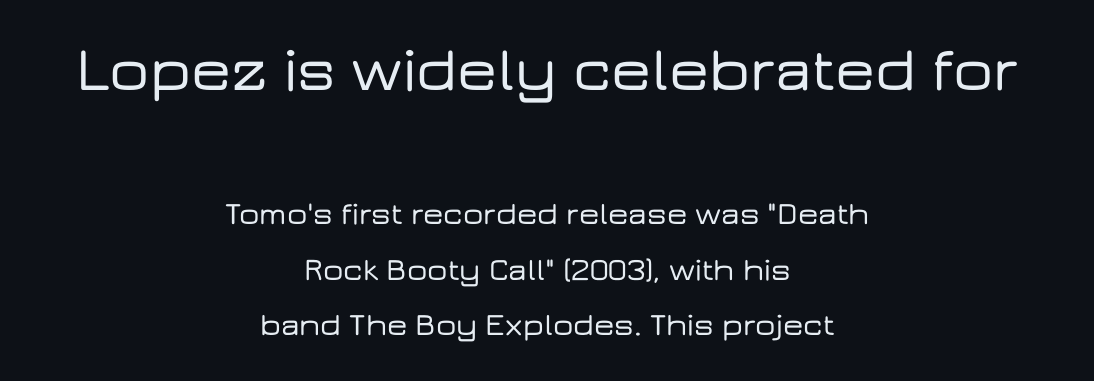
The image shows 63 px wide sans-serif type, upright; set centered, line spacing 1.73x, normal letter spacing, not underlined; the first (top) block is 1.97x larger; low stroke contrast and a medium x-height.
